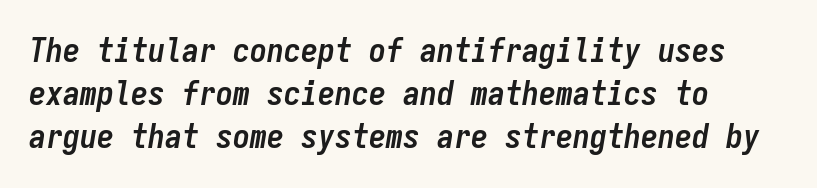
Q: Is the text bold? A: Yes.
Q: Is the text italic (slanted)? A: Yes, it leans right by about 9 degrees.
Q: Is the text underlined? A: No.
Q: How is the paragraph aligned? A: Left-aligned.
Q: Is the spacing between letters normal or unusually wide? A: Normal.
Q: Is the spacing between lines tight, normal or loose? A: Normal.
Q: Width (condensed, normal, or wide)? A: Condensed.
Q: Stroke contrast? A: Low.
Q: x-height? A: Medium.
Q: Monospaced? A: Yes.
